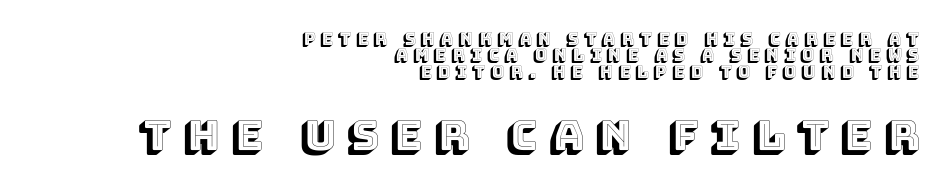
The image shows 42 px text type, upright; set right-aligned, tight line spacing (0.97x), unusually wide letter spacing (+0.28 em), not underlined; the second (bottom) block is 2.47x larger; a large x-height.
